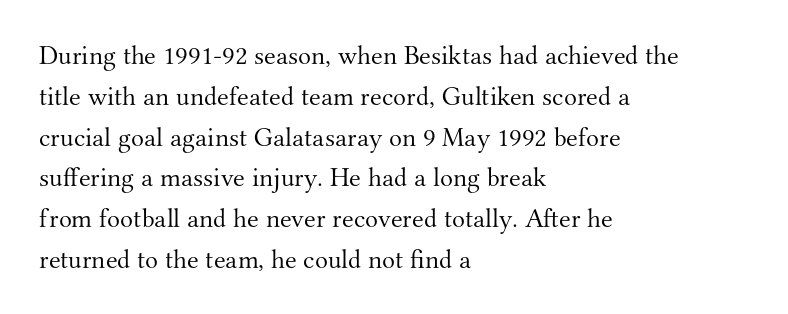
{"italic": "no", "bold": "no", "underline": "no", "align": "left", "line_spacing": "normal", "line_spacing_ratio": 1.51, "letter_spacing": "normal", "letter_spacing_em": 0.0, "glyph_px": 27}
